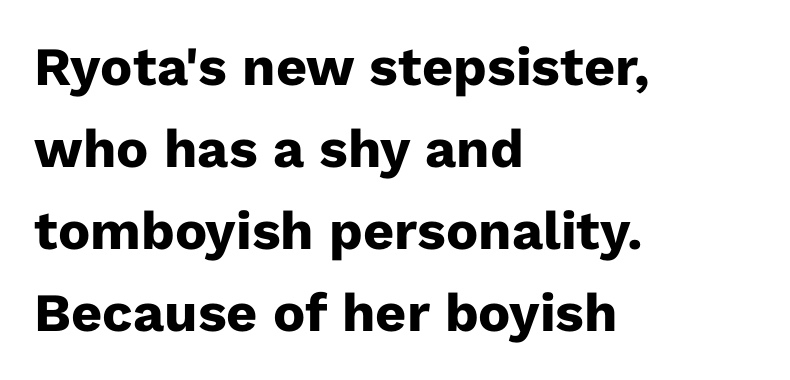
The image shows 54 px heavy sans-serif type, upright; set left-aligned, normal line spacing (1.52x), normal letter spacing, not underlined; low stroke contrast and a medium x-height.
